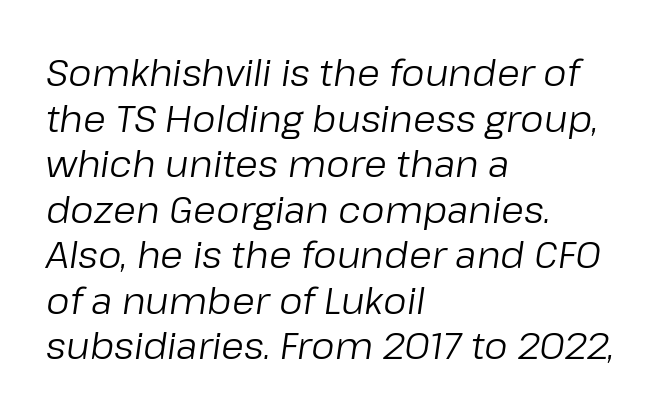
{"italic": "yes", "lean": "right", "slant_degrees": 8, "bold": "no", "weight": "regular", "width": "normal", "stroke_contrast": "low", "x_height": "medium", "monospaced": "no", "underline": "no", "align": "left", "line_spacing_ratio": 1.23, "letter_spacing": "normal", "letter_spacing_em": 0.0, "glyph_px": 37}
